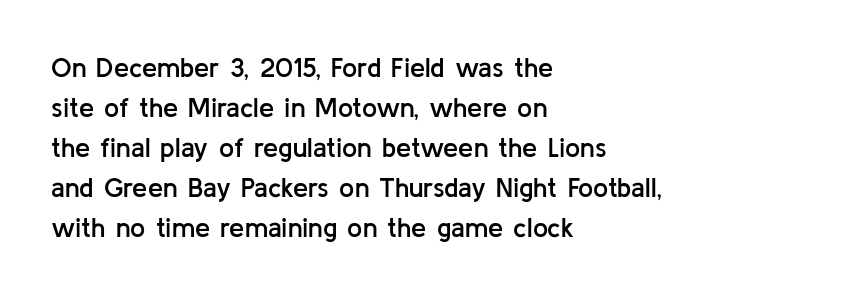
Type without underlining. The passage shown stacks its lines at a standard gap. This rendering uses left alignment, leaving the right contour irregular. Here the glyphs are tracked normally, forming tight word shapes.
